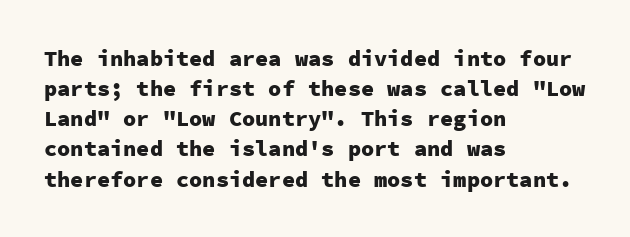
The image shows 22 px bold type, upright; set left-aligned, normal line spacing (1.37x), normal letter spacing, not underlined.
